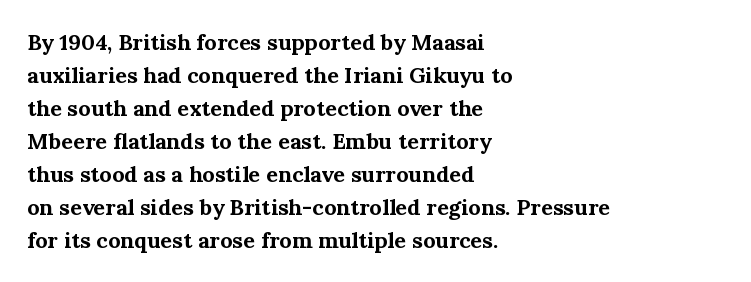
Q: Is the text bold? A: Yes.
Q: Is the text italic (slanted)? A: No, it is upright.
Q: Is the text underlined? A: No.
Q: How is the paragraph aligned? A: Left-aligned.
Q: Is the spacing between letters normal or unusually wide? A: Normal.
Q: Is the spacing between lines tight, normal or loose? A: Normal.
